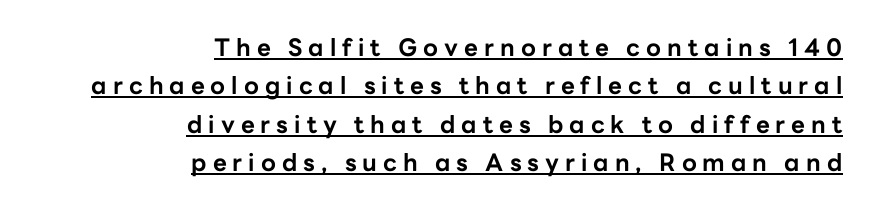
Where is the straight margin? On the right. This block has exactly the height ordinary leading produces. Is there an underline? Yes — a line sits under the letters. The characters look thick and weighty, a clear bold. Vertical strokes here are truly vertical.
